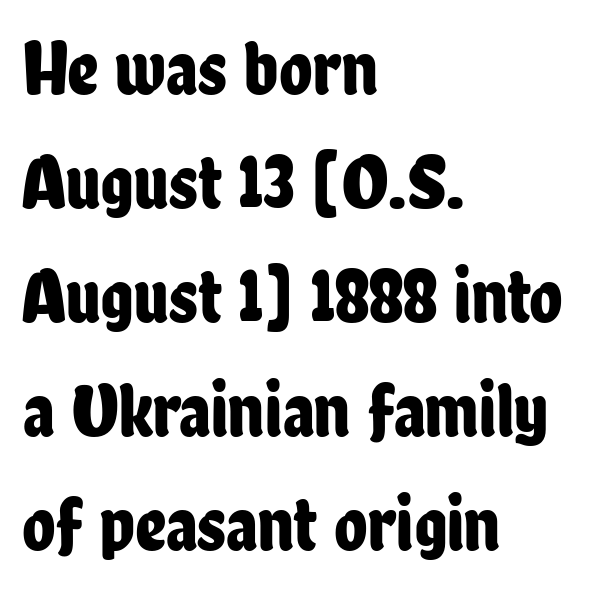
{"serif": "no", "italic": "no", "width": "condensed", "stroke_contrast": "low", "x_height": "medium", "monospaced": "no", "underline": "no", "align": "left", "line_spacing": "normal", "line_spacing_ratio": 1.48, "letter_spacing": "normal", "letter_spacing_em": 0.0, "glyph_px": 77}
